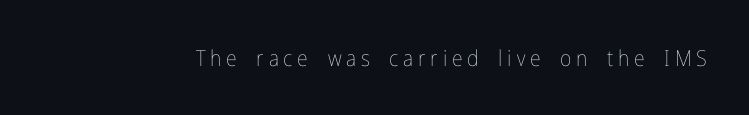
The font is comparable to plain body text, perhaps lighter. The font's upright variant was chosen for this text. The gaps between neighbouring characters are conspicuously large. Rule under the text: the space is simply empty.
